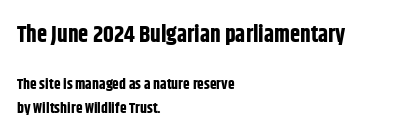
Unmarked baselines from the first word to the last. Here the first block reads like a headline and the second like body copy. This is roman type, the default non-slanted kind. In terms of letterspacing, this is plain default setting. Line spacing here is normal. Emphasis by weight is at full strength: bold.
